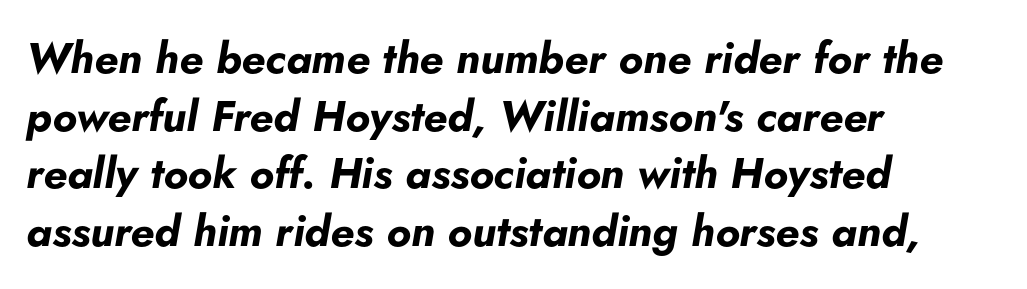
{"italic": "yes", "lean": "right", "slant_degrees": 5, "bold": "yes", "weight": "bold", "width": "normal", "stroke_contrast": "low", "x_height": "small", "monospaced": "no", "underline": "no", "align": "left", "line_spacing": "normal", "line_spacing_ratio": 1.34, "letter_spacing": "normal", "letter_spacing_em": 0.0, "glyph_px": 43}
